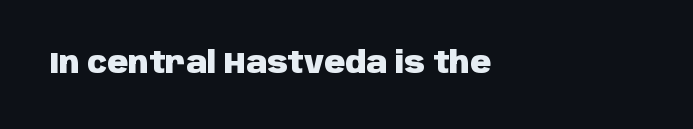
Q: Is the text bold? A: Yes.
Q: Is the text italic (slanted)? A: No, it is upright.
Q: Is the typeface a serif or a sans-serif typeface? A: Sans-serif.
Q: Is the text underlined? A: No.
Q: How is the paragraph aligned? A: Left-aligned.
Q: Is the spacing between letters normal or unusually wide? A: Normal.
Q: Width (condensed, normal, or wide)? A: Normal.
Q: Stroke contrast? A: Low.
Q: x-height? A: Large.
Q: Monospaced? A: No.
